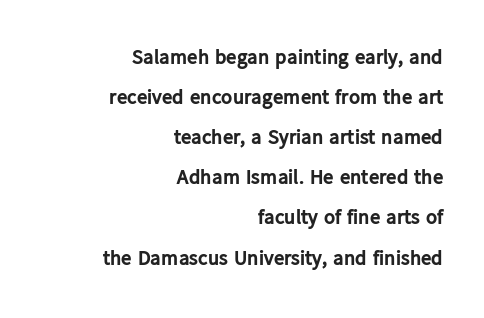
The foot of each line stays bare and open. Summary of vertical rhythm: relaxed, with wide interline spacing. This sample is right-justified, so line beginnings fall wherever the words allow. Plenty of ink on the page — the face is bold.
